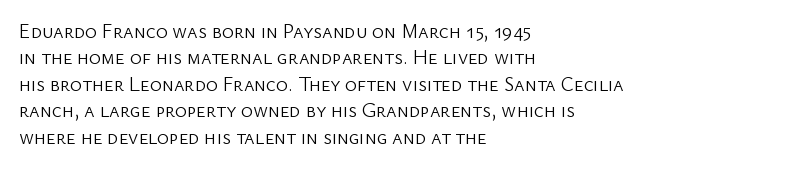
Characters remain perfectly vertical along every line. Rows of type keep a routine distance in the vertical direction. The face looks like a standard text weight, possibly lighter. Letter spacing: default. Each row of text sits above clean, open space.
